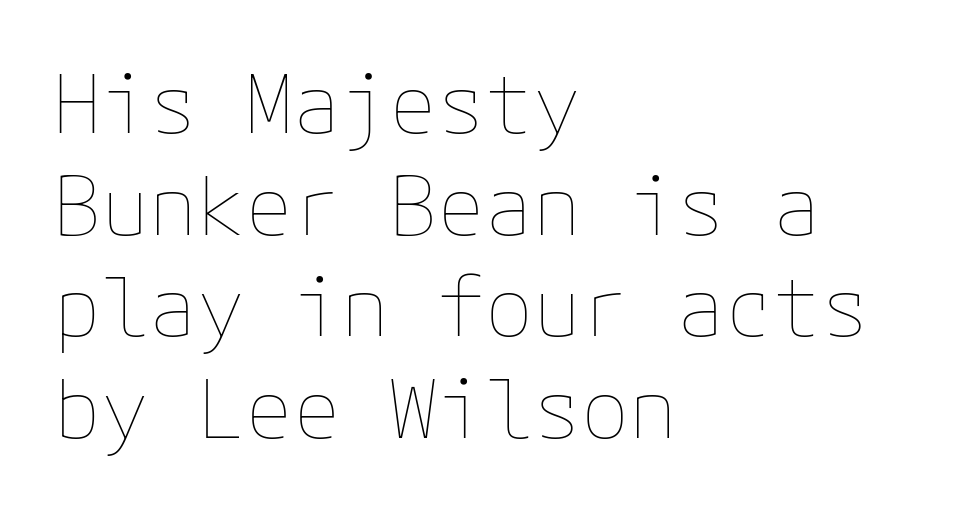
Q: Is the text bold? A: No.
Q: Is the text italic (slanted)? A: No, it is upright.
Q: Is the text underlined? A: No.
Q: How is the paragraph aligned? A: Left-aligned.
Q: Is the spacing between letters normal or unusually wide? A: Normal.
Q: Is the spacing between lines tight, normal or loose? A: Normal.
Q: Width (condensed, normal, or wide)? A: Normal.
Q: Stroke contrast? A: Low.
Q: x-height? A: Medium.
